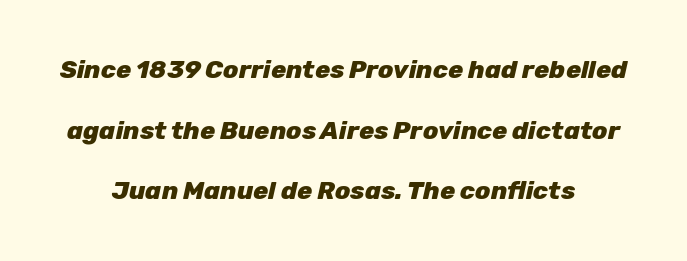
The designer dialed line spacing up above the default. The line texture is even and compact thanks to regular tracking. Just letters on the line, the space beneath them empty. The characters look thick and weighty, a clear bold. Observe the lean: these are italic letterforms.
